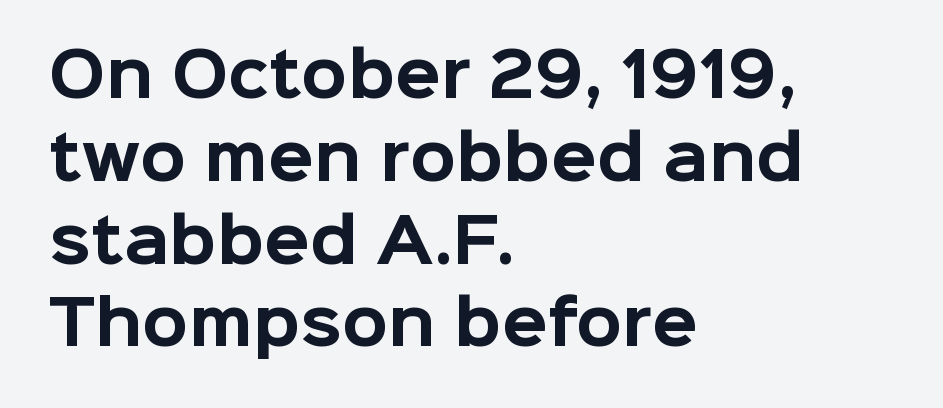
Q: Is the text bold? A: Yes.
Q: Is the text italic (slanted)? A: No, it is upright.
Q: Is the typeface a serif or a sans-serif typeface? A: Sans-serif.
Q: Is the text underlined? A: No.
Q: How is the paragraph aligned? A: Left-aligned.
Q: Is the spacing between letters normal or unusually wide? A: Normal.
Q: Is the spacing between lines tight, normal or loose? A: Normal.
Q: Width (condensed, normal, or wide)? A: Normal.
Q: Stroke contrast? A: Low.
Q: x-height? A: Medium.
Q: Monospaced? A: No.
